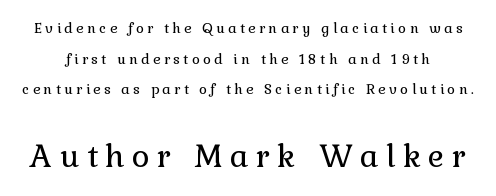
Loose tracking; the words dissolve into strings of separated letters. Weight: not bold — regular or lighter. The vertical gap from one line to the next is large. Rule under the text: the space is simply empty. Note the varied advance widths — an 'i' is clearly narrower than an 'm'.
